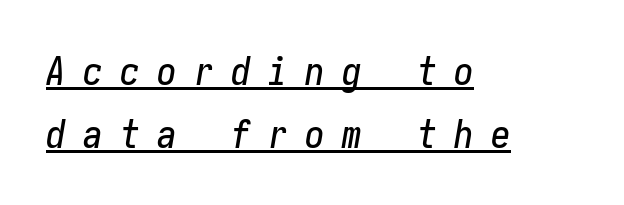
The image shows 39 px condensed type, italic (leaning right); set left-aligned, normal line spacing (1.61x), unusually wide letter spacing (+0.45 em), underlined; low stroke contrast and a medium x-height.
